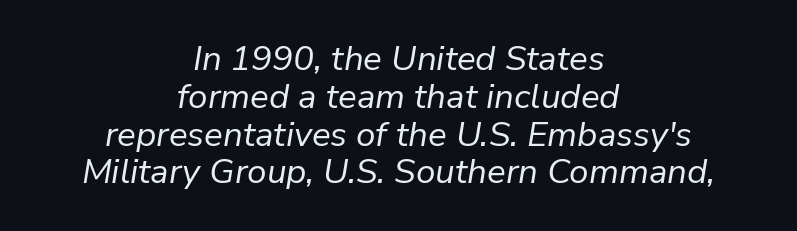
Rule under the text: the space is simply empty. Emphasis-style slanted type is in use. These lines keep a tight, regular rhythm from letter to letter. A typesetter would call this proportional, since set widths differ per character. The letters look calm and open, with moderate or lighter stems. Whoever set this chose condensed vertical rhythm over breathing room.
